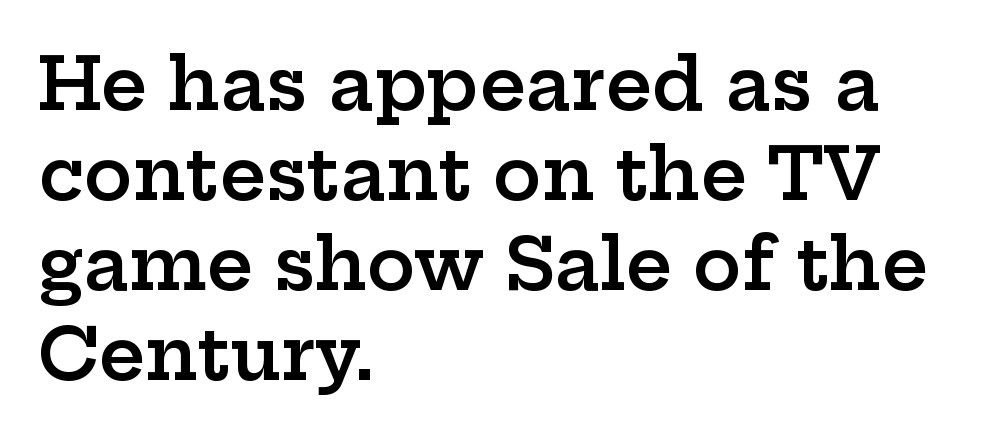
{"serif": "yes", "italic": "no", "bold": "semi", "weight": "semibold", "width": "wide", "stroke_contrast": "low", "x_height": "medium", "monospaced": "no", "underline": "no", "align": "left", "line_spacing": "normal", "line_spacing_ratio": 1.25, "letter_spacing": "normal", "letter_spacing_em": 0.0, "glyph_px": 72}
